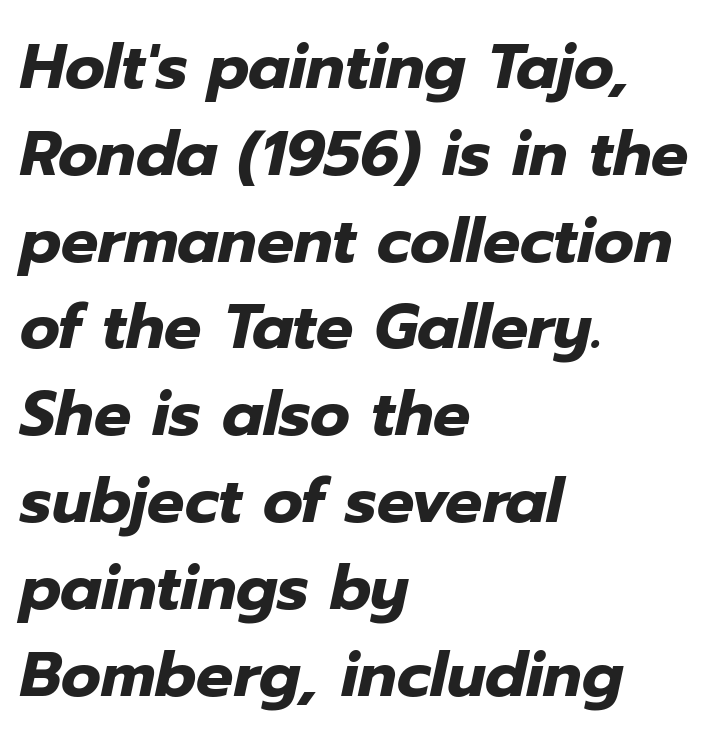
Q: Is the text bold? A: Yes.
Q: Is the text italic (slanted)? A: Yes, it leans right by about 12 degrees.
Q: Is the text underlined? A: No.
Q: How is the paragraph aligned? A: Left-aligned.
Q: Is the spacing between letters normal or unusually wide? A: Normal.
Q: Is the spacing between lines tight, normal or loose? A: Normal.
Q: Width (condensed, normal, or wide)? A: Normal.
Q: Stroke contrast? A: Low.
Q: x-height? A: Medium.
Q: Monospaced? A: No.
